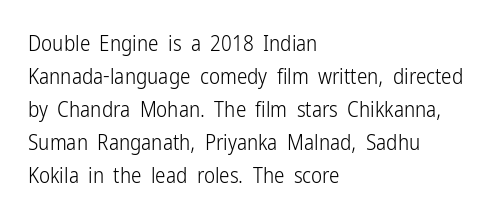
Q: Is the text bold? A: No.
Q: Is the text italic (slanted)? A: No, it is upright.
Q: Is the text underlined? A: No.
Q: How is the paragraph aligned? A: Left-aligned.
Q: Is the spacing between letters normal or unusually wide? A: Normal.
Q: Is the spacing between lines tight, normal or loose? A: Normal.
